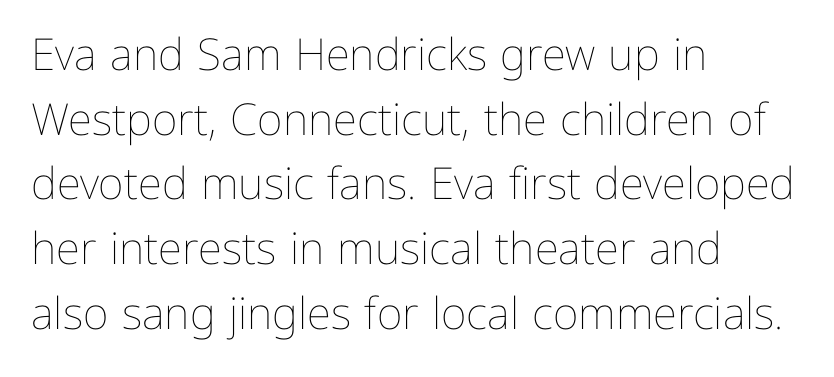
The passage shown is typed in a proportional face where columns would drift. Vertical stems look standard width or narrower in stroke. The letters sit at their default tracking, neither squeezed nor spread. Upright lettering throughout. Nobody drew a line under any word here. This rendering uses left alignment, leaving the right contour irregular.
